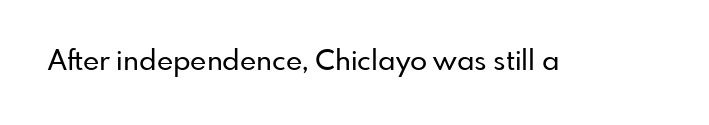
The image shows 28 px sans-serif type, upright; set normal letter spacing, not underlined; low stroke contrast and a small x-height.
